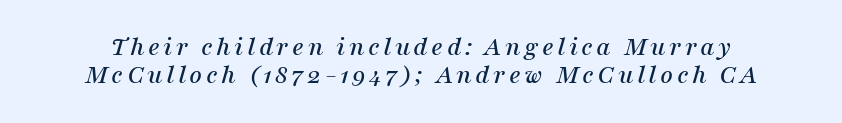
The image shows 28 px serif type, italic (leaning right); set tight line spacing (1.01x), not underlined; medium stroke contrast and a medium x-height.
